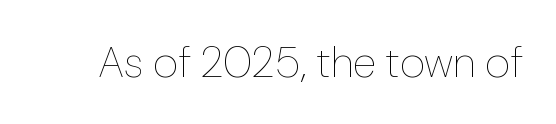
Q: Is the text bold? A: No.
Q: Is the text italic (slanted)? A: No, it is upright.
Q: Is the text underlined? A: No.
Q: Is the spacing between letters normal or unusually wide? A: Normal.
Q: Width (condensed, normal, or wide)? A: Normal.
Q: Stroke contrast? A: Low.
Q: x-height? A: Medium.
Q: Monospaced? A: No.
